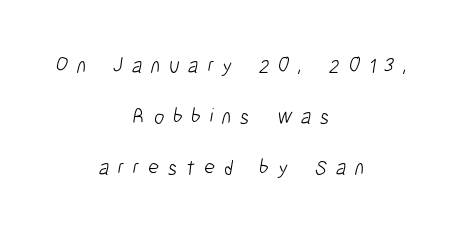
Each line is balanced around a shared central axis. The designer dialed line spacing up above the default. Unbolded letterforms with no extra heft. The passage shown is not underscored anywhere. Inter-character spacing is expanded well beyond the font's built-in metrics.
